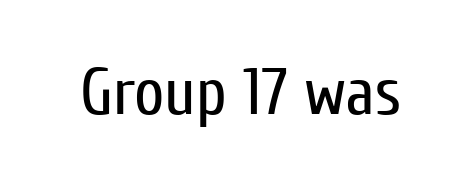
{"serif": "no", "italic": "no", "bold": "no", "weight": "regular", "width": "condensed", "stroke_contrast": "low", "x_height": "medium", "monospaced": "no", "underline": "no", "letter_spacing": "normal", "letter_spacing_em": 0.0, "glyph_px": 66}
